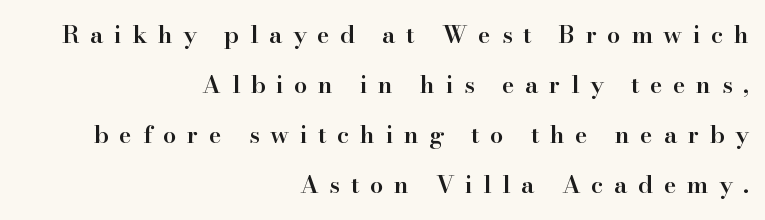
The image shows 24 px text type, upright; set right-aligned, loose line spacing (2.09x), unusually wide letter spacing (+0.44 em), not underlined.
